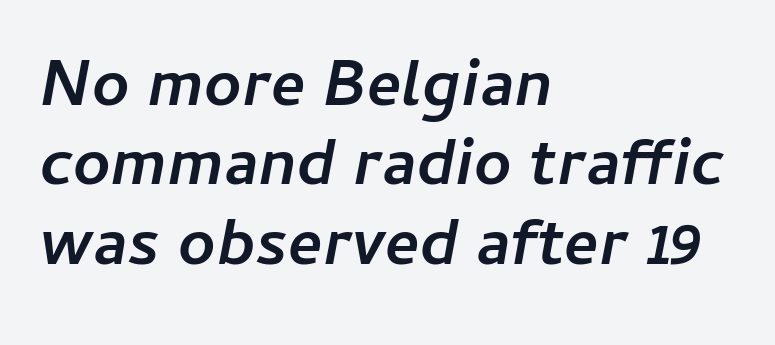
The image shows 65 px semibold type, italic (leaning right); set left-aligned, line spacing 1.22x, normal letter spacing, not underlined; low stroke contrast and a medium x-height.
